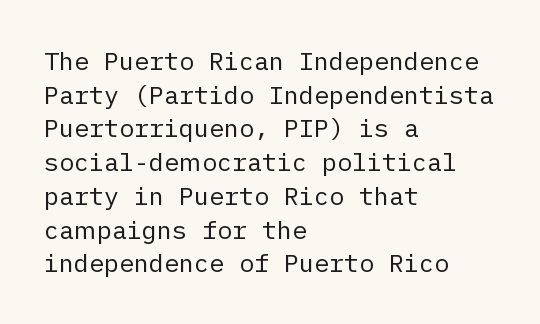
The image shows 25 px text type, upright; set left-aligned, normal line spacing (1.35x), normal letter spacing, not underlined.
